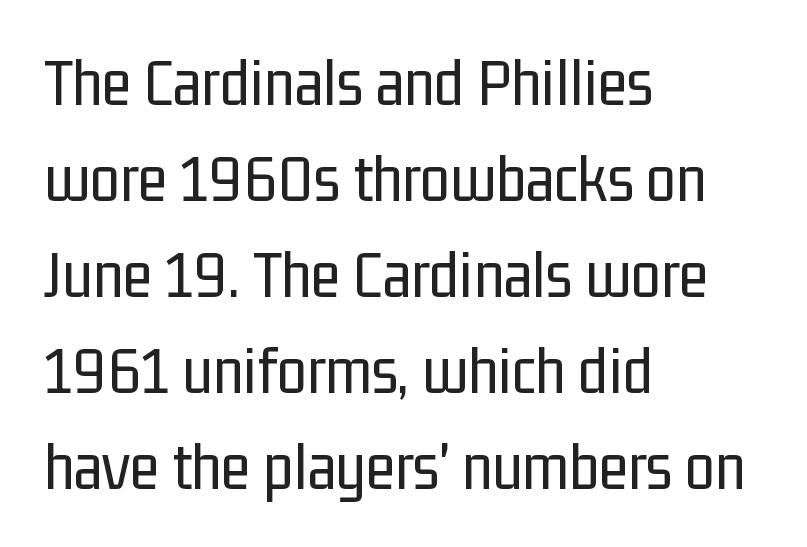
{"serif": "no", "italic": "no", "bold": "no", "weight": "regular", "width": "condensed", "stroke_contrast": "low", "x_height": "medium", "monospaced": "no", "underline": "no", "align": "left", "line_spacing": "normal", "line_spacing_ratio": 1.41, "letter_spacing": "normal", "letter_spacing_em": 0.0, "glyph_px": 68}
